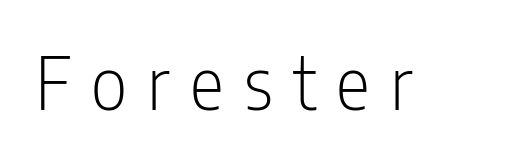
Upright lettering throughout. Letters rest on an invisible, unmarked baseline. You can tell from the bare stems that sans-serif type was used. Caption: expanded tracking, letters set apart.
